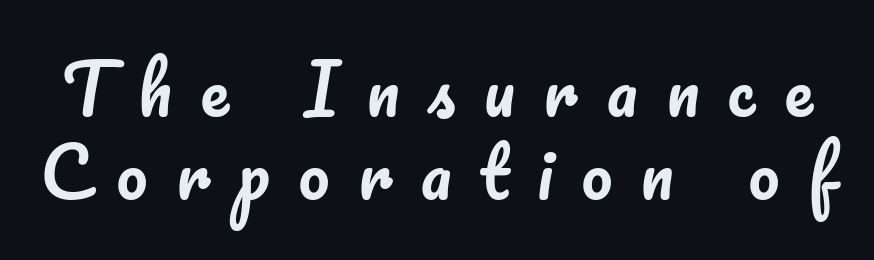
{"width": "normal", "stroke_contrast": "low", "x_height": "small", "monospaced": "no", "underline": "no", "line_spacing_ratio": 1.21, "letter_spacing": "wide", "letter_spacing_em": 0.41, "glyph_px": 69}
